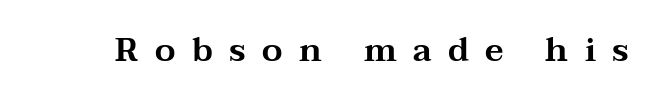
Q: Is the text italic (slanted)? A: No, it is upright.
Q: Is the typeface a serif or a sans-serif typeface? A: Serif.
Q: Is the text underlined? A: No.
Q: Is the spacing between letters normal or unusually wide? A: Unusually wide.
Q: Width (condensed, normal, or wide)? A: Wide.
Q: Stroke contrast? A: Medium.
Q: x-height? A: Medium.
Q: Monospaced? A: No.
